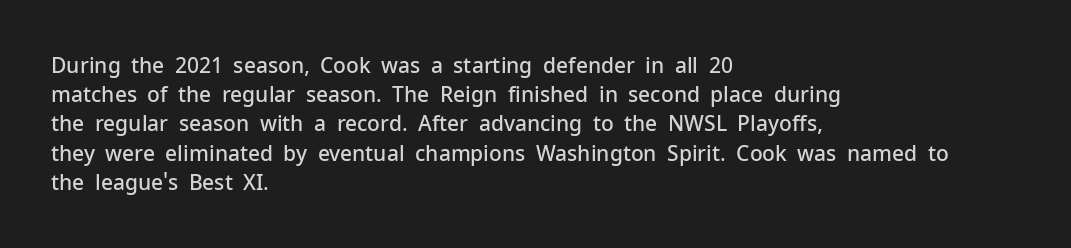
The face used here is a semibold: visibly heavier than regular, lighter than bold. Italic? Not at all — the glyphs are vertical. Default kerning and tracking; the words read as compact shapes. The paragraph shown leans on its left margin. Clear beneath every line of the passage.
